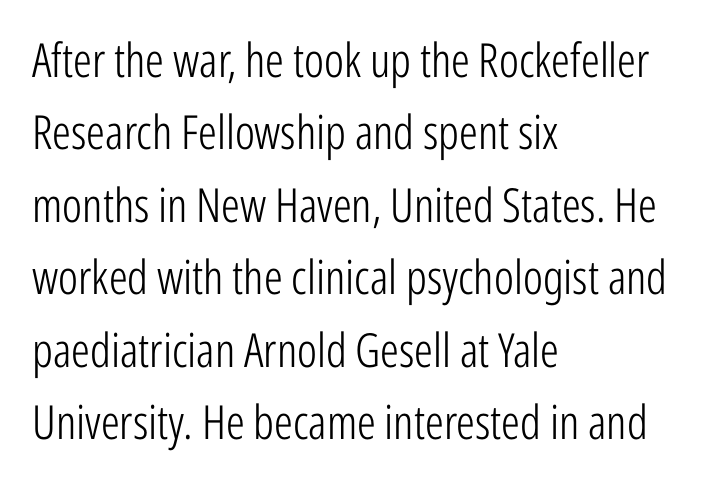
{"serif": "no", "italic": "no", "bold": "no", "weight": "light", "width": "condensed", "stroke_contrast": "low", "x_height": "medium", "monospaced": "no", "underline": "no", "align": "left", "line_spacing": "normal", "line_spacing_ratio": 1.54, "letter_spacing": "normal", "letter_spacing_em": 0.0, "glyph_px": 47}
